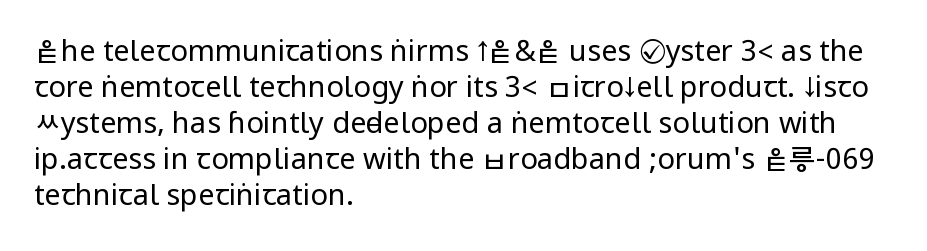
The image shows 29 px regular-weight, condensed sans-serif type, upright; set left-aligned, line spacing 1.24x, normal letter spacing, not underlined; low stroke contrast.
